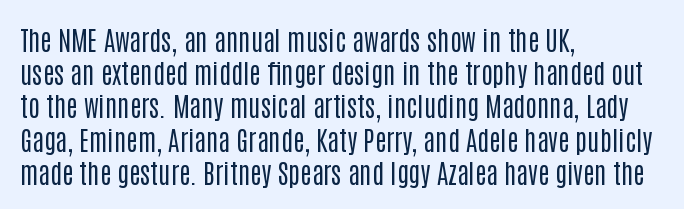
{"italic": "no", "bold": "no", "underline": "no", "align": "left", "line_spacing_ratio": 1.23, "letter_spacing": "normal", "letter_spacing_em": 0.0, "glyph_px": 27}
